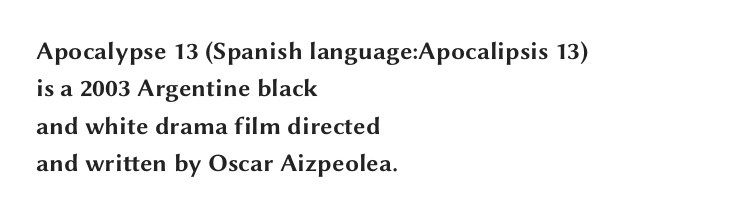
{"italic": "no", "bold": "yes", "underline": "no", "align": "left", "line_spacing": "normal", "line_spacing_ratio": 1.5, "letter_spacing": "normal", "letter_spacing_em": 0.0, "glyph_px": 25}
